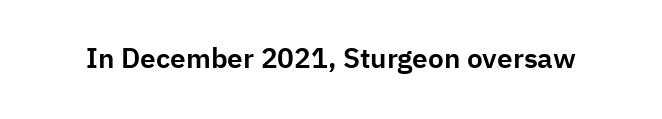
Tracking here is standard; glyphs follow each other at the usual distance. You can tell it's not italic because the verticals are truly vertical. Typographically, this falls in the sans-serif category. The letters advance in unequal steps, a hallmark of proportional type. No word sits above an underline.
